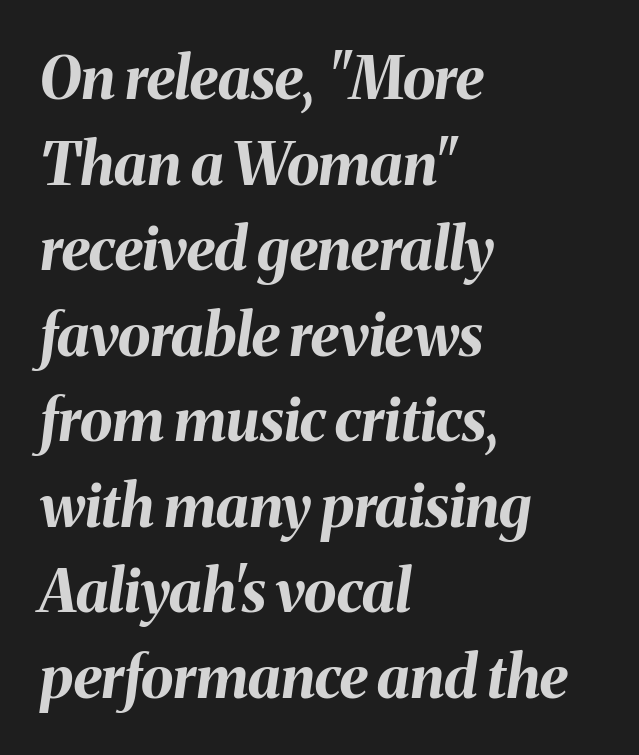
This rendering features lettering with no underline. Compared with a centered layout, this one pins lines to the left instead. Each letter keeps its own natural width here, so spacing adapts to shape. Leading: standard.
